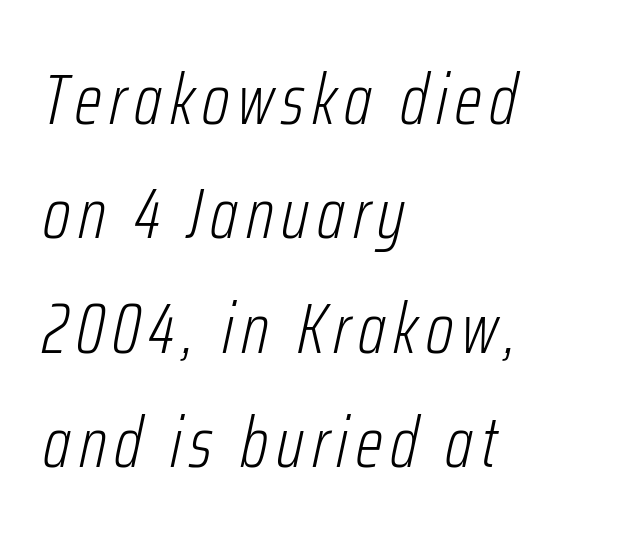
Q: Is the text bold? A: No.
Q: Is the text italic (slanted)? A: Yes, it leans right by about 12 degrees.
Q: Is the text underlined? A: No.
Q: How is the paragraph aligned? A: Left-aligned.
Q: Is the spacing between lines tight, normal or loose? A: Normal.
Q: Width (condensed, normal, or wide)? A: Condensed.
Q: Stroke contrast? A: Low.
Q: x-height? A: Medium.
Q: Monospaced? A: No.
